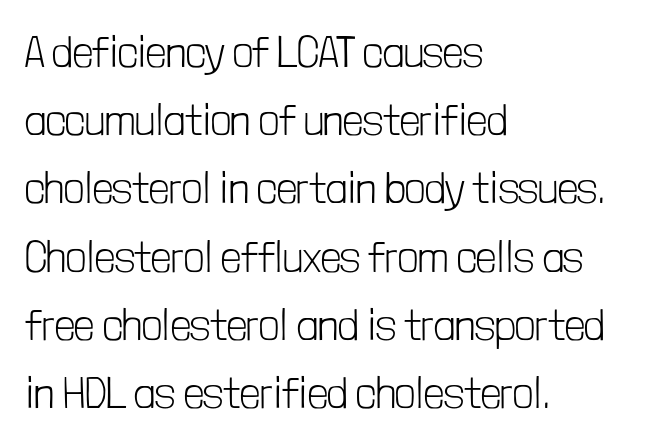
{"serif": "no", "italic": "no", "bold": "no", "weight": "light", "width": "condensed", "stroke_contrast": "low", "x_height": "medium", "monospaced": "no", "underline": "no", "align": "left", "line_spacing": "normal", "line_spacing_ratio": 1.55, "letter_spacing": "normal", "letter_spacing_em": 0.0, "glyph_px": 44}
